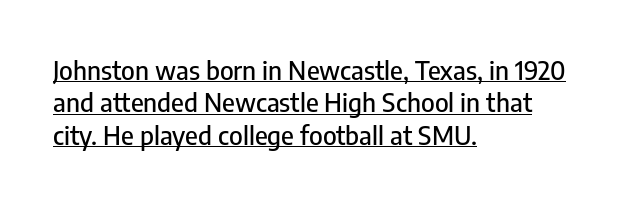
Has an underline been added? It has. Tracking value appears to be zero — textbook default spacing. Quick note: interline space is typical. The lines in this sample share a left origin and differ only in where they stop.
